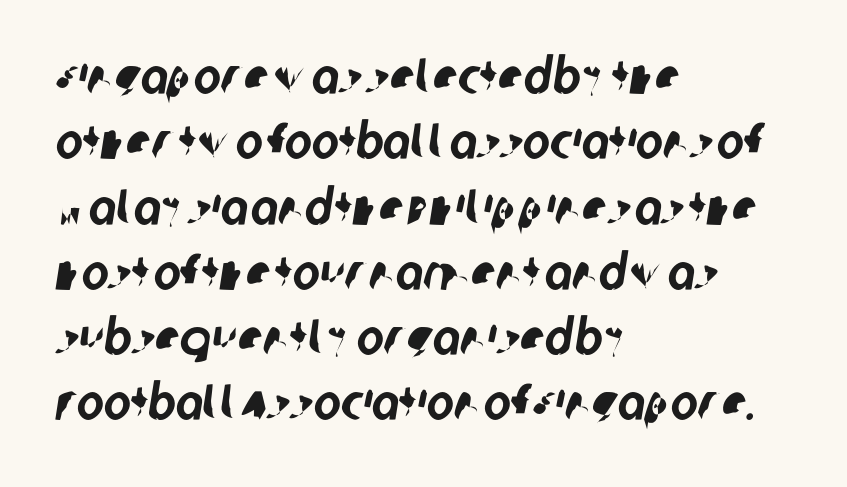
Rows of type keep a routine distance in the vertical direction. Varying glyph widths throughout — classic text-font behaviour. The compositor pushed each line to the left boundary. Underline: absent.
